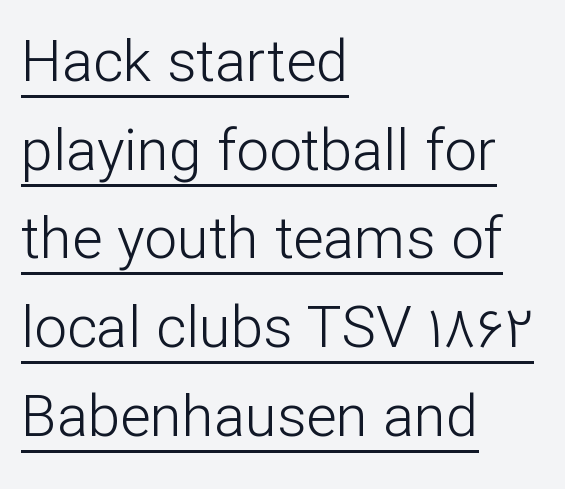
The image shows 58 px light sans-serif type, upright; set left-aligned, normal line spacing (1.53x), normal letter spacing, underlined; low stroke contrast and a medium x-height.
